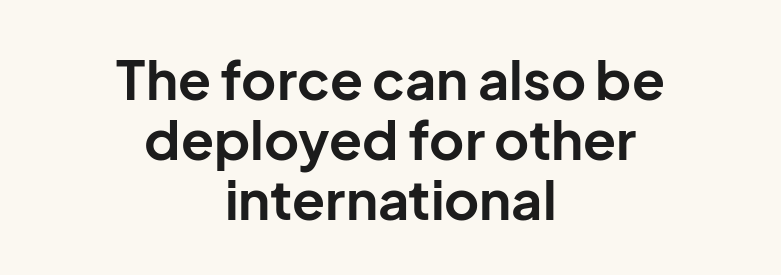
Serifs: no, the terminals of the letterforms are clean. Italic? Not at all — the glyphs are vertical. The designer dialed line spacing down below the default. The type is set solid horizontally, with unmodified tracking.
